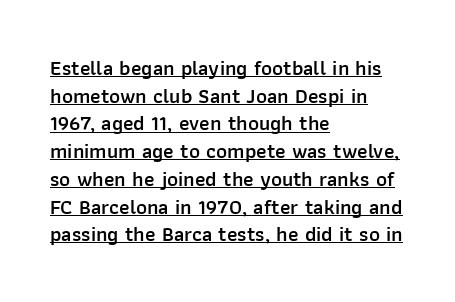
The image shows 21 px text type, upright; set left-aligned, normal line spacing (1.32x), normal letter spacing, underlined.
